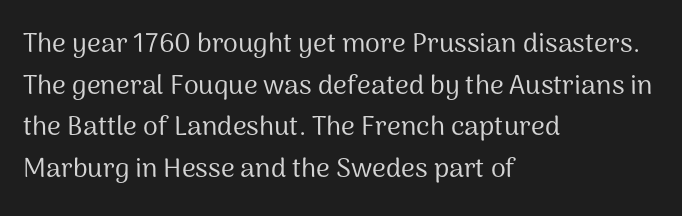
The image shows 27 px text type, upright; set left-aligned, normal line spacing (1.54x), normal letter spacing, not underlined.
